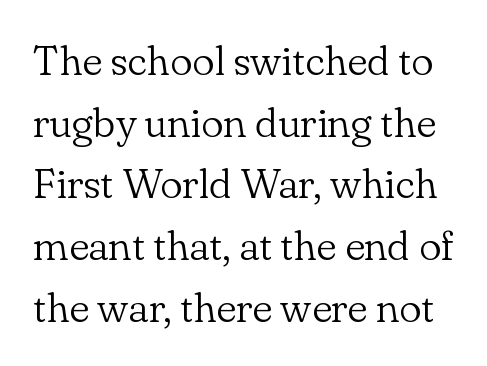
Letter spacing: default. The leading is moderate, giving the passage an even texture. The letters stand upright; this is a roman face. A typesetter would label this face a serif.
